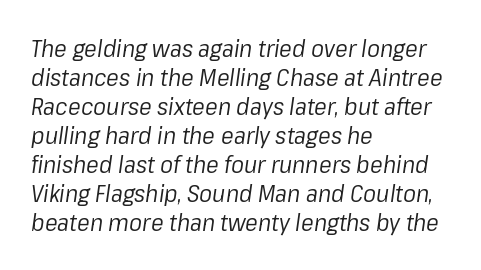
The image shows 24 px text type, italic (leaning right); set left-aligned, line spacing 1.21x, normal letter spacing, not underlined.
